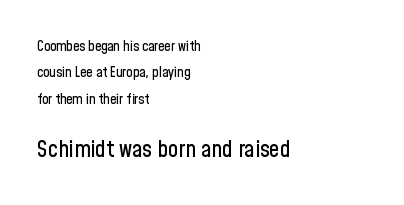
{"italic": "no", "underline": "no", "align": "left", "line_spacing_ratio": 1.88, "letter_spacing": "normal", "letter_spacing_em": 0.0, "larger_block": "second", "size_ratio": 1.64, "glyph_px": 23}
